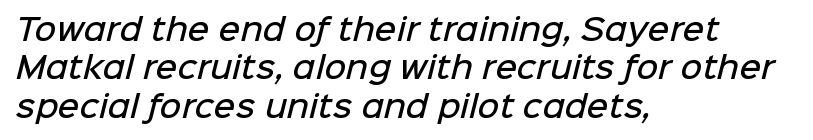
The image shows 30 px semibold sans-serif type; set left-aligned, normal line spacing (1.28x), normal letter spacing, not underlined; low stroke contrast and a medium x-height.
